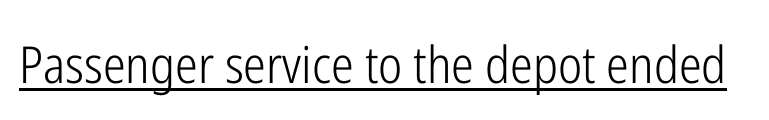
Q: Is the text bold? A: No.
Q: Is the text italic (slanted)? A: No, it is upright.
Q: Is the typeface a serif or a sans-serif typeface? A: Sans-serif.
Q: Is the text underlined? A: Yes.
Q: Is the spacing between letters normal or unusually wide? A: Normal.
Q: Width (condensed, normal, or wide)? A: Condensed.
Q: Stroke contrast? A: Low.
Q: x-height? A: Medium.
Q: Monospaced? A: No.
